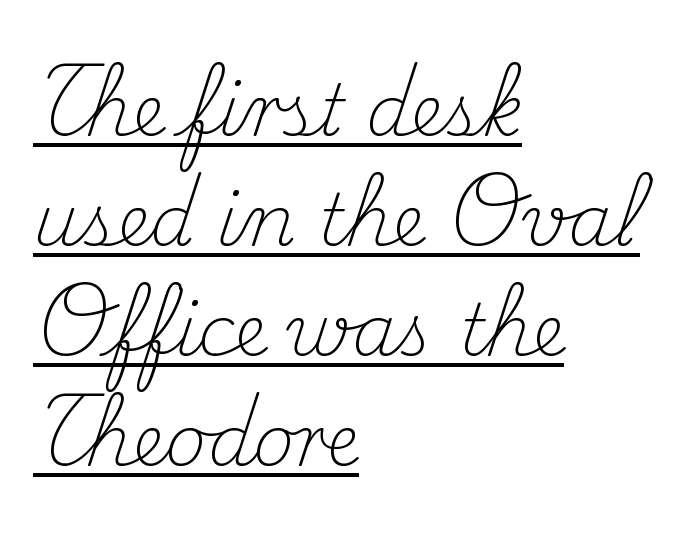
Does extra space separate the letters? No, they use regular spacing. These lines sit exactly where default settings would place them. The letters advance in unequal steps, a hallmark of proportional type.
